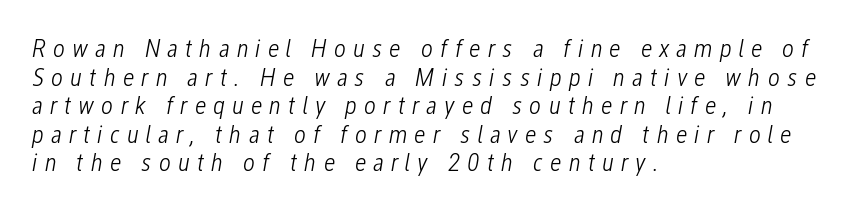
Q: Is the text bold? A: No.
Q: Is the text italic (slanted)? A: Yes, it leans right by about 12 degrees.
Q: Is the text underlined? A: No.
Q: How is the paragraph aligned? A: Left-aligned.
Q: Is the spacing between letters normal or unusually wide? A: Unusually wide.
Q: Is the spacing between lines tight, normal or loose? A: Tight.
